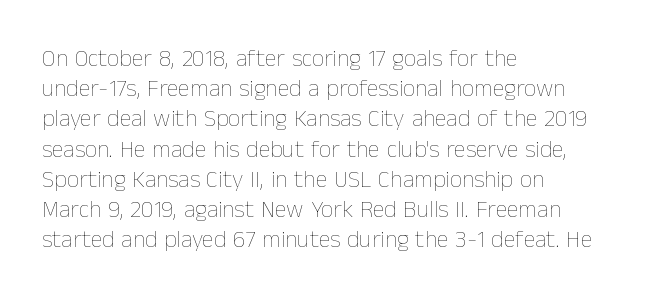
The weight would be labelled regular, book, light, or lighter still. Every stem runs plumb, perpendicular to the baseline. Descender tails drop into unmarked territory. One glance says typical: line gaps are just what's usual.
